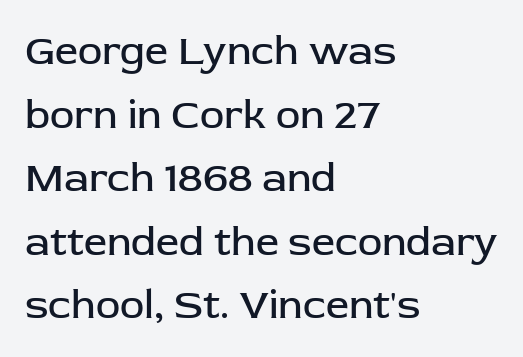
The image shows 41 px regular-weight sans-serif type, upright; set left-aligned, normal line spacing (1.55x), normal letter spacing, not underlined; low stroke contrast and a medium x-height.
